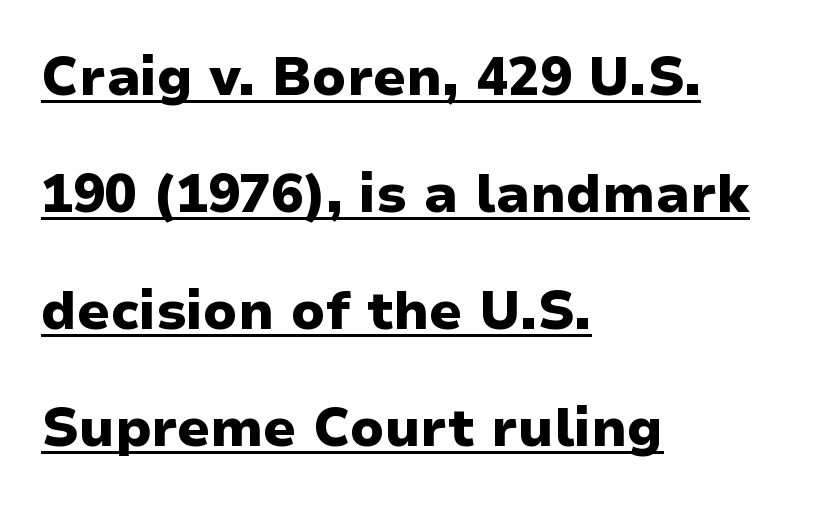
{"serif": "no", "italic": "no", "bold": "yes", "weight": "heavy", "width": "normal", "stroke_contrast": "low", "x_height": "medium", "monospaced": "no", "underline": "yes", "align": "left", "line_spacing": "loose", "line_spacing_ratio": 2.21, "letter_spacing": "normal", "letter_spacing_em": 0.0, "glyph_px": 53}
